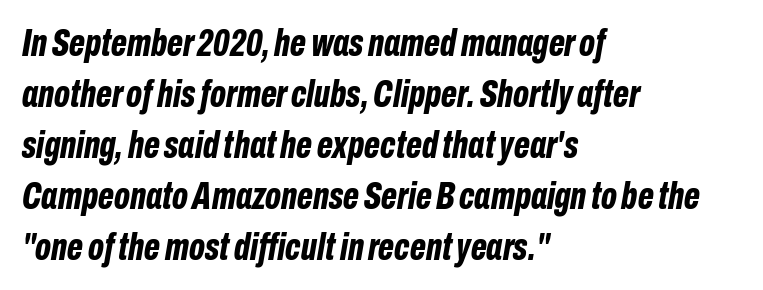
Q: Is the text bold? A: Yes.
Q: Is the text italic (slanted)? A: Yes, it leans right by about 10 degrees.
Q: Is the text underlined? A: No.
Q: How is the paragraph aligned? A: Left-aligned.
Q: Is the spacing between letters normal or unusually wide? A: Normal.
Q: Is the spacing between lines tight, normal or loose? A: Normal.
Q: Width (condensed, normal, or wide)? A: Condensed.
Q: Stroke contrast? A: Low.
Q: x-height? A: Medium.
Q: Monospaced? A: No.
